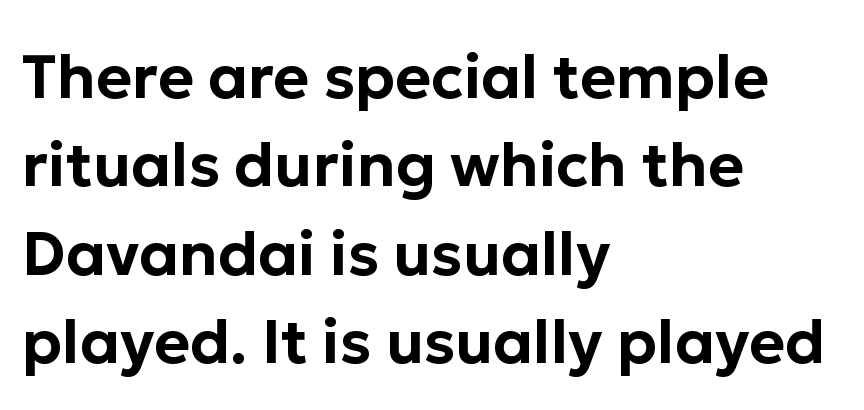
{"serif": "no", "italic": "no", "width": "normal", "stroke_contrast": "low", "x_height": "medium", "monospaced": "no", "underline": "no", "align": "left", "line_spacing": "normal", "line_spacing_ratio": 1.45, "letter_spacing": "normal", "letter_spacing_em": 0.0, "glyph_px": 61}
